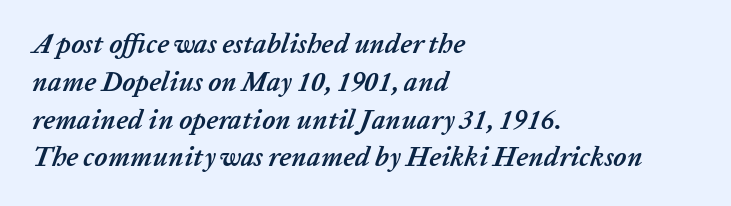
Q: Is the text bold? A: Yes.
Q: Is the text italic (slanted)? A: Yes, it leans right by about 20 degrees.
Q: Is the text underlined? A: No.
Q: How is the paragraph aligned? A: Left-aligned.
Q: Is the spacing between letters normal or unusually wide? A: Normal.
Q: Is the spacing between lines tight, normal or loose? A: Normal.
